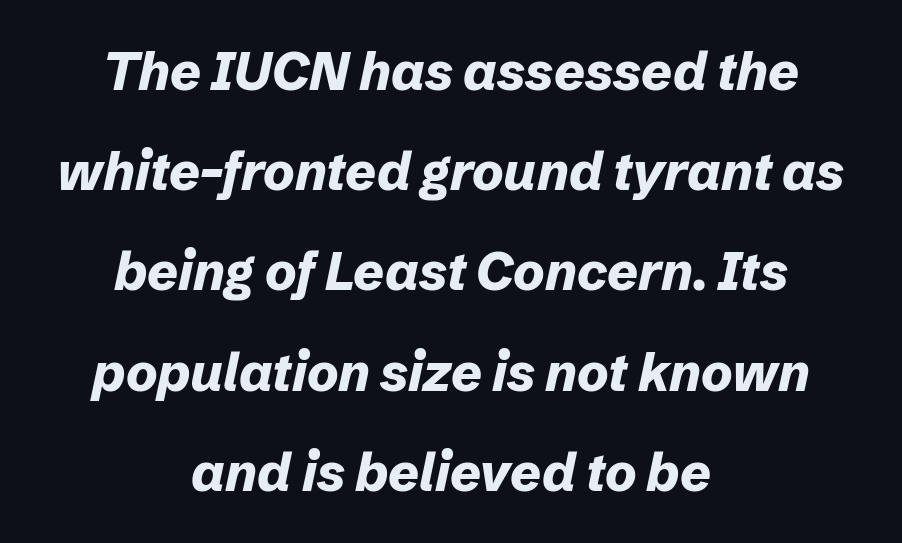
When letters slant like this, we call the style italic. Any mark beneath the type? The region is blank. Leftover space on each line is divided equally before and after the words. As a designer I'd log this as weight 700, bold. Looks like regular typesetting: each glyph gets only the width it needs.
